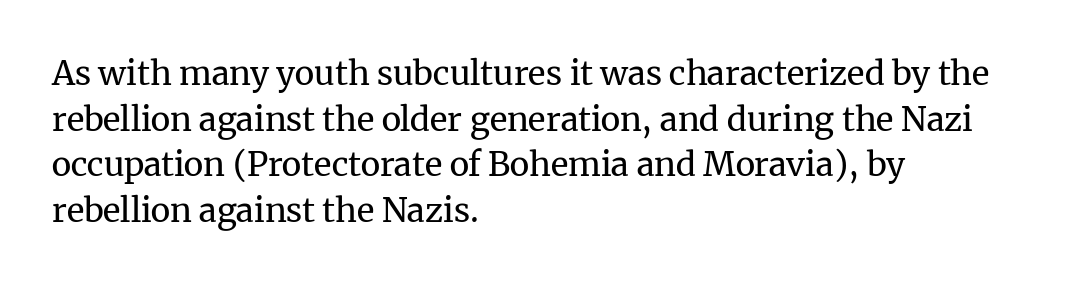
Q: Is the text bold? A: No.
Q: Is the text italic (slanted)? A: No, it is upright.
Q: Is the typeface a serif or a sans-serif typeface? A: Serif.
Q: Is the text underlined? A: No.
Q: How is the paragraph aligned? A: Left-aligned.
Q: Is the spacing between letters normal or unusually wide? A: Normal.
Q: Is the spacing between lines tight, normal or loose? A: Normal.
Q: Width (condensed, normal, or wide)? A: Normal.
Q: Stroke contrast? A: Medium.
Q: x-height? A: Medium.
Q: Monospaced? A: No.
